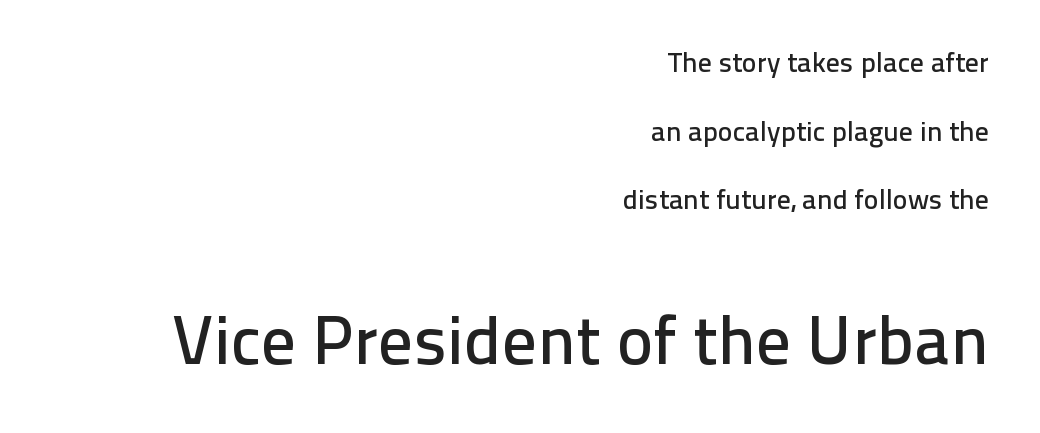
Horizontal alignment here is rightward, an uncommon choice for prose. Short note: letters normally spaced. These lines were composed using upright roman letters. The space directly below the letters is spotless. Check where the strokes stop: nothing finishes them off — pure sans.
